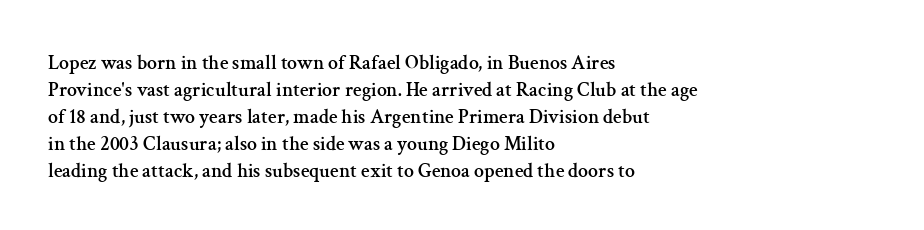
The image shows 20 px text type, upright; set left-aligned, normal line spacing (1.35x), normal letter spacing, not underlined.
